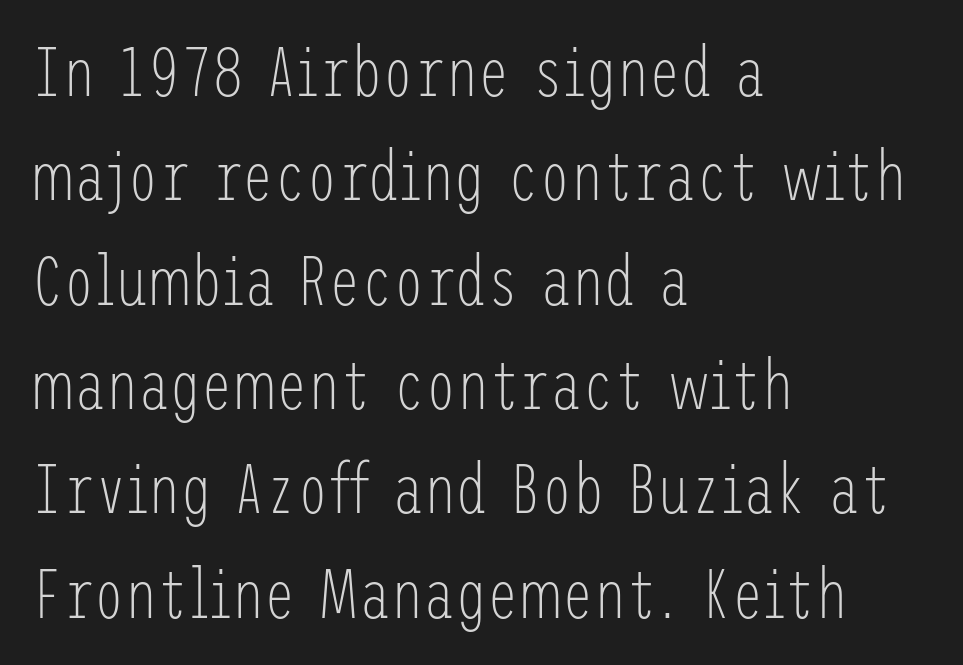
The image shows 71 px light, condensed sans-serif type, upright; set left-aligned, normal line spacing (1.47x), normal letter spacing, not underlined; low stroke contrast and a medium x-height.
